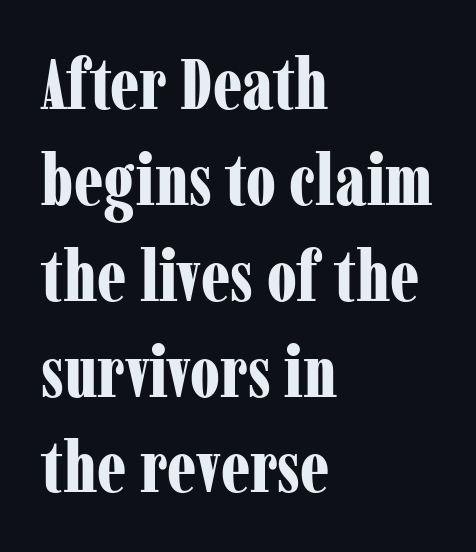
Q: Is the text bold? A: Yes.
Q: Is the text italic (slanted)? A: No, it is upright.
Q: Is the typeface a serif or a sans-serif typeface? A: Serif.
Q: Is the text underlined? A: No.
Q: How is the paragraph aligned? A: Left-aligned.
Q: Is the spacing between letters normal or unusually wide? A: Normal.
Q: Is the spacing between lines tight, normal or loose? A: Normal.
Q: Width (condensed, normal, or wide)? A: Condensed.
Q: Stroke contrast? A: Low.
Q: x-height? A: Medium.
Q: Monospaced? A: No.
